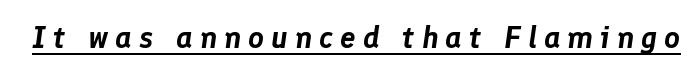
The image shows 31 px text type, italic (leaning right); set unusually wide letter spacing (+0.22 em), underlined; low stroke contrast and a medium x-height.
